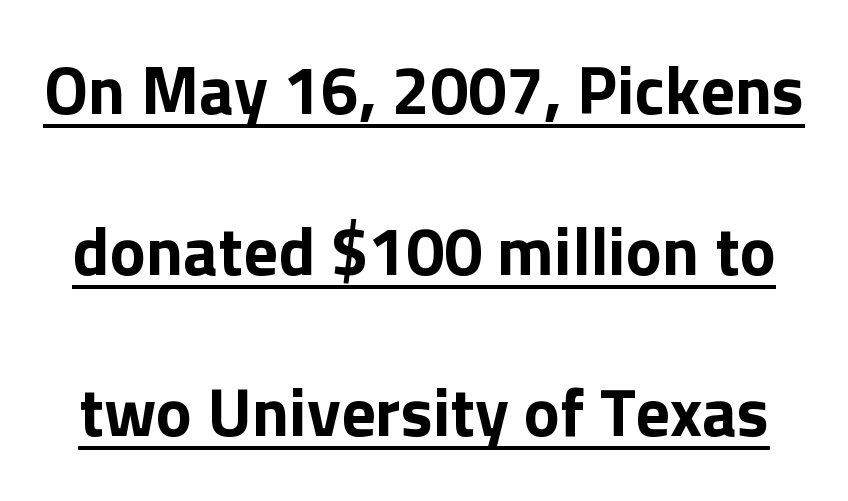
Nope, no serifs anywhere on these letters. Posture: straight, roman, zero tilt. The face used here is rendered with its standard letterfit. Looks like someone drew a line under every word here.
